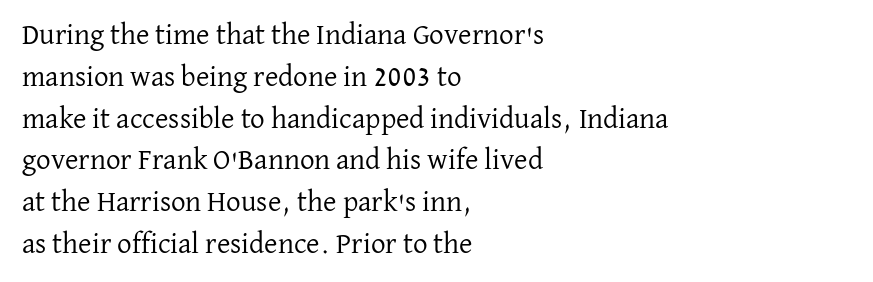
{"serif": "yes", "italic": "no", "bold": "no", "weight": "regular", "width": "normal", "stroke_contrast": "low", "x_height": "medium", "monospaced": "no", "underline": "no", "align": "left", "line_spacing": "normal", "line_spacing_ratio": 1.44, "letter_spacing": "normal", "letter_spacing_em": 0.0, "glyph_px": 29}
